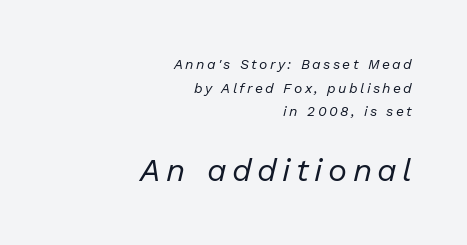
The image shows 32 px regular-weight type, italic (leaning right); set right-aligned, normal line spacing (1.68x), not underlined; the second (bottom) block is 2.29x larger; low stroke contrast and a medium x-height.
